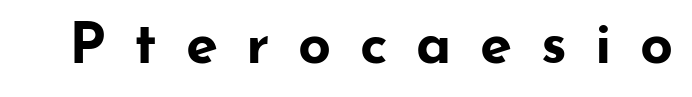
The image shows 58 px bold, wide sans-serif type, upright; set unusually wide letter spacing (+0.49 em), not underlined; low stroke contrast and a small x-height.
